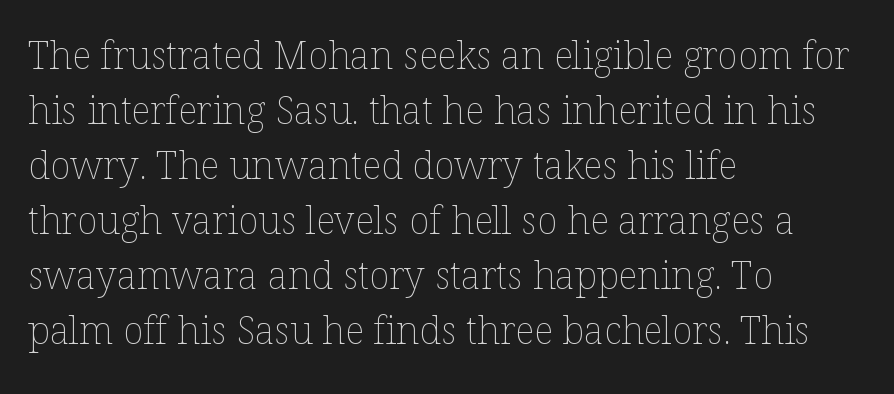
The image shows 38 px thin type, upright; set left-aligned, normal line spacing (1.45x), normal letter spacing, not underlined; low stroke contrast and a medium x-height.
